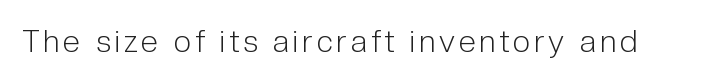
{"serif": "no", "italic": "no", "bold": "no", "weight": "light", "width": "condensed", "stroke_contrast": "low", "x_height": "medium", "monospaced": "no", "underline": "no", "glyph_px": 31}
